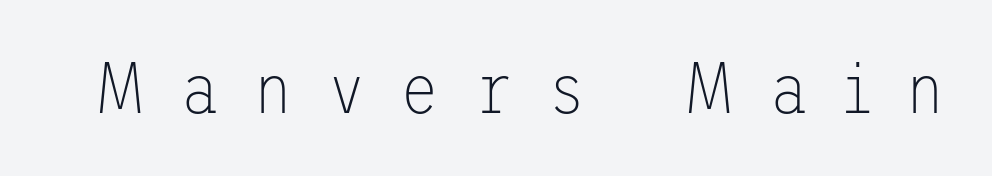
Q: Is the text bold? A: No.
Q: Is the text italic (slanted)? A: No, it is upright.
Q: Is the typeface a serif or a sans-serif typeface? A: Sans-serif.
Q: Is the text underlined? A: No.
Q: Is the spacing between letters normal or unusually wide? A: Unusually wide.
Q: Width (condensed, normal, or wide)? A: Normal.
Q: Stroke contrast? A: Low.
Q: x-height? A: Medium.
